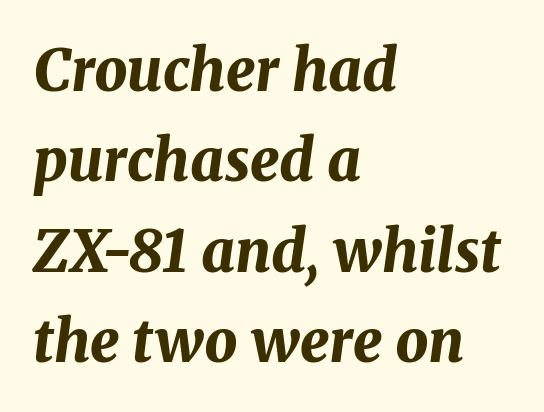
{"italic": "yes", "lean": "right", "slant_degrees": 8, "bold": "yes", "weight": "bold", "width": "normal", "stroke_contrast": "medium", "x_height": "medium", "monospaced": "no", "underline": "no", "align": "left", "line_spacing": "normal", "line_spacing_ratio": 1.56, "letter_spacing": "normal", "letter_spacing_em": 0.0, "glyph_px": 58}
